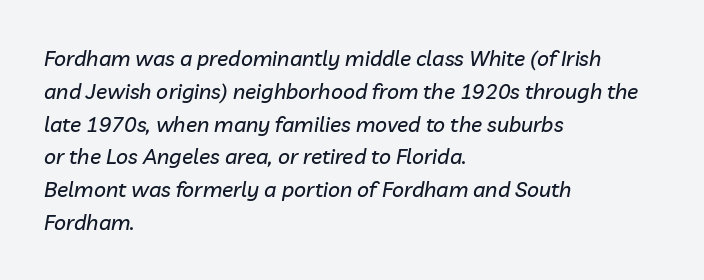
{"italic": "yes", "lean": "right", "slant_degrees": 10, "underline": "no", "align": "left", "line_spacing": "normal", "line_spacing_ratio": 1.56, "letter_spacing": "normal", "letter_spacing_em": 0.0, "glyph_px": 21}
